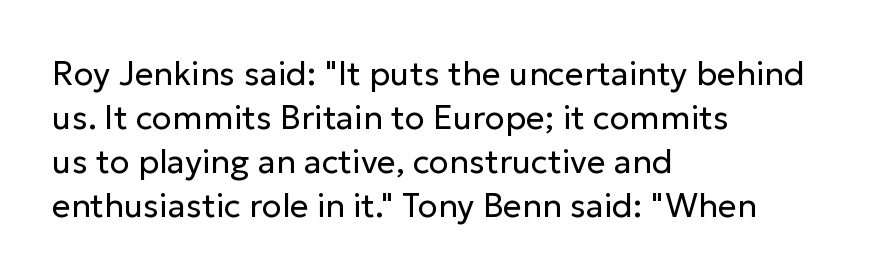
The letters carry no serifs — their stems end cleanly without finishing strokes. The paragraph has a hard left edge and a soft right edge. Is this a fixed-width face? No — the glyphs have proportional, varying widths. Notice how descenders clear the ascenders below comfortably — that's standard leading. The cut favours lightness, reaching ordinary text weight at its darkest. The type is set solid horizontally, with unmodified tracking.
